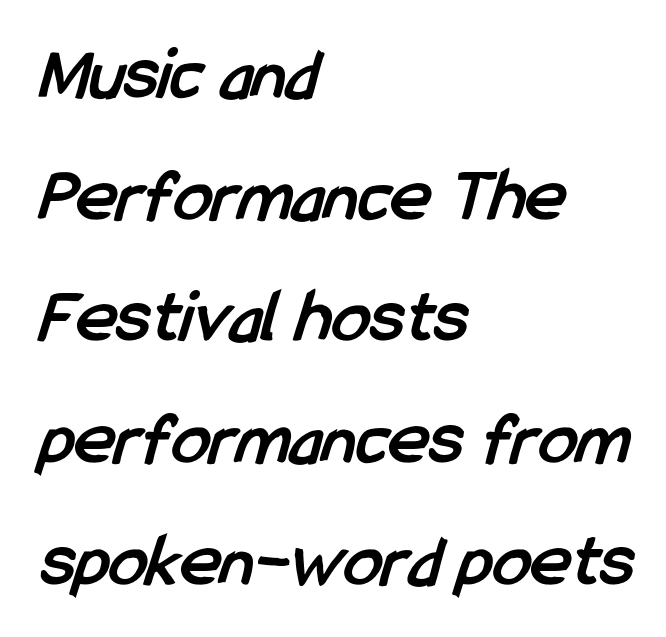
The image shows 77 px semibold, condensed sans-serif type; set left-aligned, normal line spacing (1.58x), normal letter spacing, not underlined; low stroke contrast and a medium x-height.
